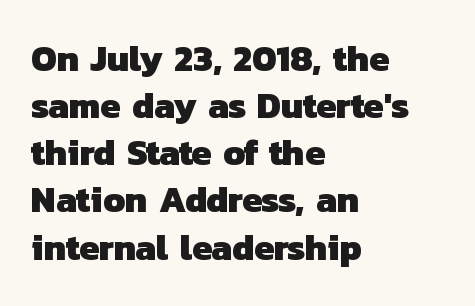
Q: Is the text bold? A: Yes.
Q: Is the typeface a serif or a sans-serif typeface? A: Sans-serif.
Q: Is the text underlined? A: No.
Q: How is the paragraph aligned? A: Left-aligned.
Q: Is the spacing between letters normal or unusually wide? A: Normal.
Q: Is the spacing between lines tight, normal or loose? A: Normal.
Q: Width (condensed, normal, or wide)? A: Normal.
Q: Stroke contrast? A: Low.
Q: x-height? A: Medium.
Q: Monospaced? A: No.
